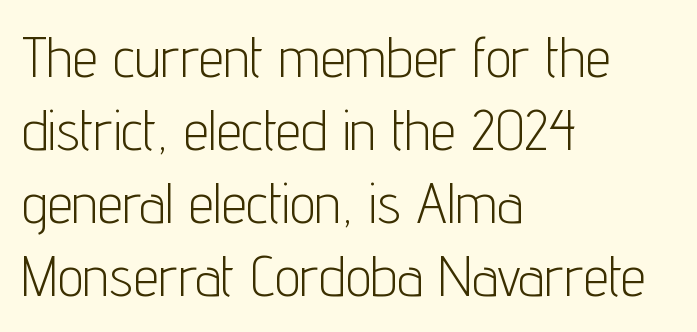
{"serif": "no", "italic": "no", "bold": "no", "weight": "light", "width": "condensed", "stroke_contrast": "low", "x_height": "medium", "monospaced": "no", "underline": "no", "align": "left", "line_spacing": "normal", "line_spacing_ratio": 1.28, "letter_spacing": "normal", "letter_spacing_em": 0.0, "glyph_px": 57}
